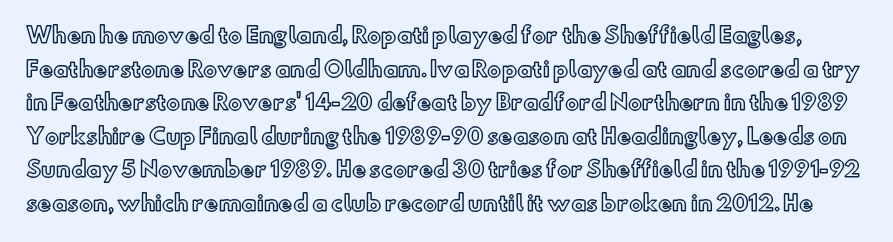
{"italic": "no", "underline": "no", "line_spacing": "normal", "line_spacing_ratio": 1.6, "letter_spacing": "normal", "letter_spacing_em": 0.0, "glyph_px": 21}
